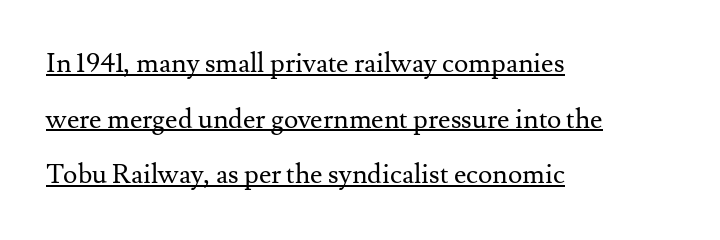
The paragraph has a hard left edge and a soft right edge. Stem width sits at or under what a default text font uses. The string is rendered with underlining switched on. Designer's note — italics off, roman on. In terms of letterspacing, this is plain default setting.
